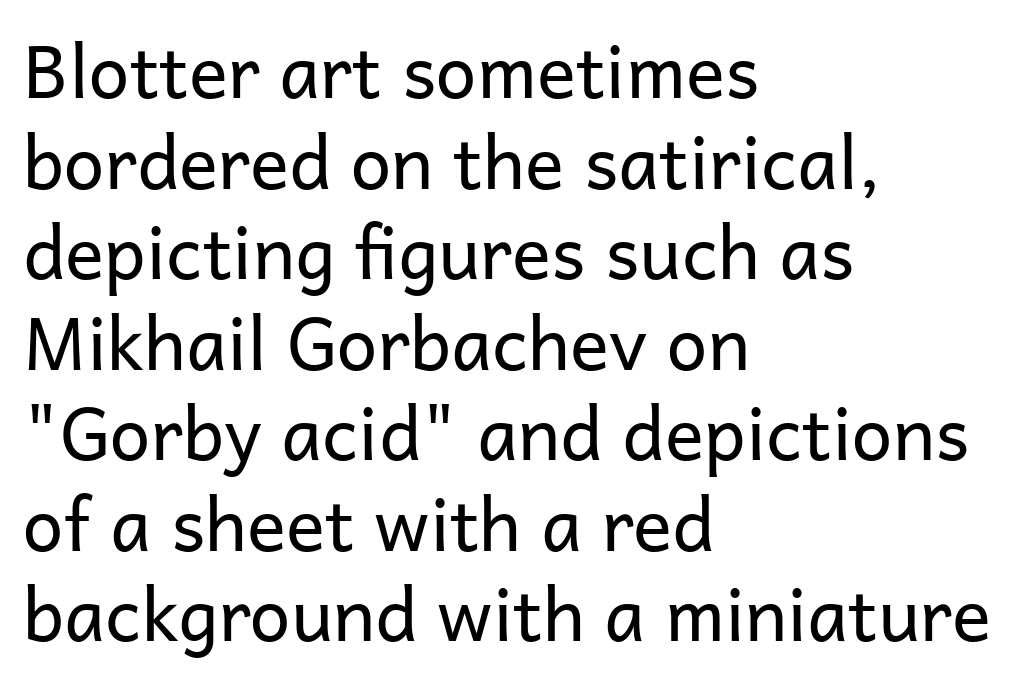
{"serif": "no", "italic": "no", "bold": "no", "weight": "regular", "width": "normal", "stroke_contrast": "low", "x_height": "medium", "monospaced": "no", "underline": "no", "align": "left", "line_spacing_ratio": 1.24, "letter_spacing": "normal", "letter_spacing_em": 0.0, "glyph_px": 73}
